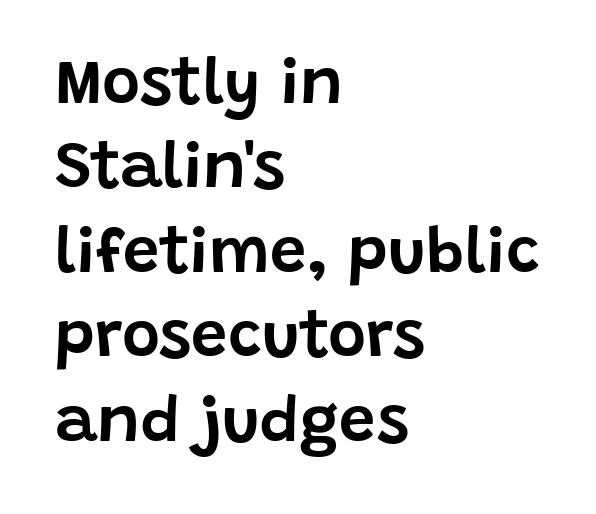
Look at the bottom of the vertical strokes: they stop flat, with no serifs. Type without underlining. The rendering keeps characters at their native spacing. You can tell it's not italic because the verticals are truly vertical. A typesetter would call this proportional, since set widths differ per character.
